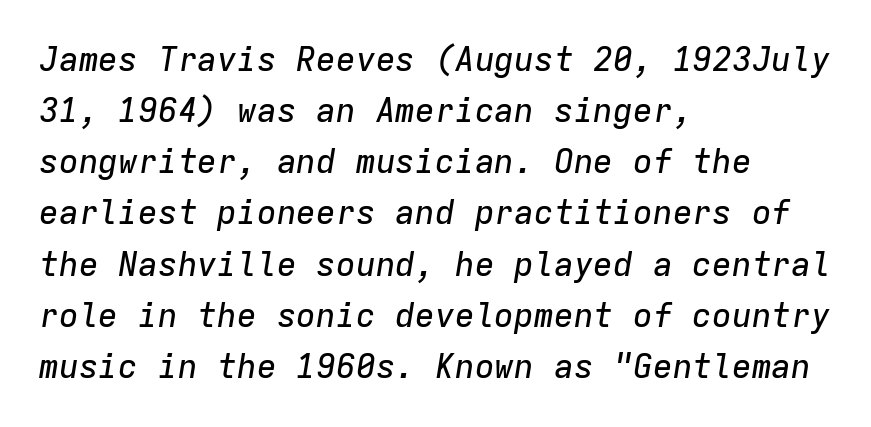
The image shows 33 px text type, italic (leaning right), monospaced; set left-aligned, normal line spacing (1.55x), normal letter spacing, not underlined; low stroke contrast and a medium x-height.
